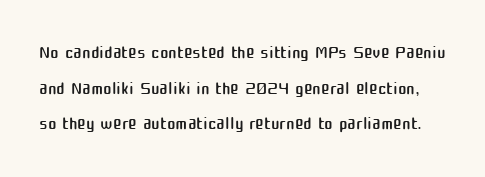
{"italic": "no", "bold": "no", "underline": "no", "line_spacing": "normal", "line_spacing_ratio": 1.37, "letter_spacing": "normal", "letter_spacing_em": 0.0, "glyph_px": 26}
